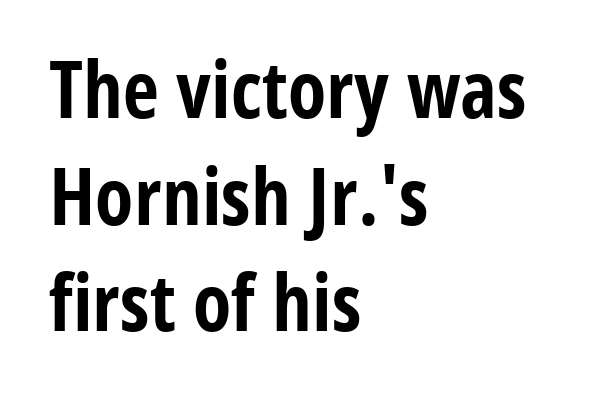
Q: Is the text bold? A: Yes.
Q: Is the text italic (slanted)? A: No, it is upright.
Q: Is the typeface a serif or a sans-serif typeface? A: Sans-serif.
Q: Is the text underlined? A: No.
Q: How is the paragraph aligned? A: Left-aligned.
Q: Is the spacing between letters normal or unusually wide? A: Normal.
Q: Is the spacing between lines tight, normal or loose? A: Normal.
Q: Width (condensed, normal, or wide)? A: Condensed.
Q: Stroke contrast? A: Low.
Q: x-height? A: Medium.
Q: Monospaced? A: No.
